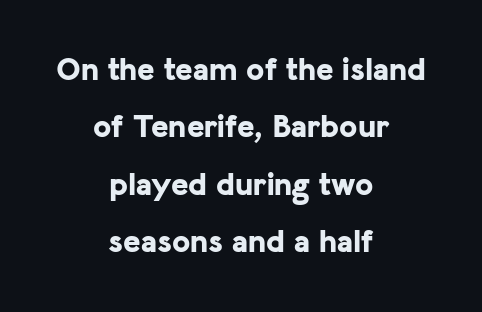
{"serif": "no", "italic": "no", "bold": "yes", "weight": "bold", "width": "normal", "stroke_contrast": "low", "x_height": "medium", "monospaced": "no", "underline": "no", "align": "center", "line_spacing_ratio": 1.74, "letter_spacing": "normal", "letter_spacing_em": 0.0, "glyph_px": 33}
